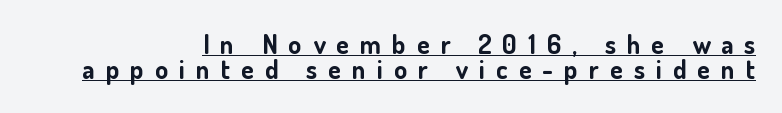
The image shows 26 px bold type, upright; set right-aligned, tight line spacing (0.96x), unusually wide letter spacing (+0.43 em), underlined.
